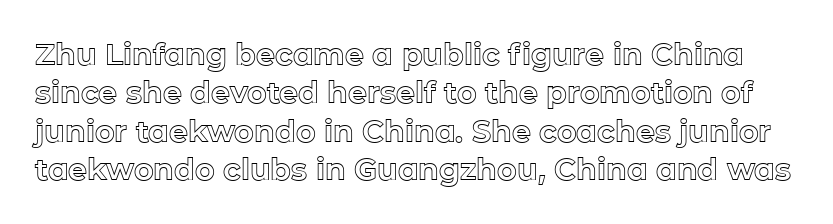
Q: Is the text italic (slanted)? A: No, it is upright.
Q: Is the text underlined? A: No.
Q: Is the spacing between letters normal or unusually wide? A: Normal.
Q: Is the spacing between lines tight, normal or loose? A: Normal.
Q: Width (condensed, normal, or wide)? A: Normal.
Q: x-height? A: Medium.
Q: Monospaced? A: No.
